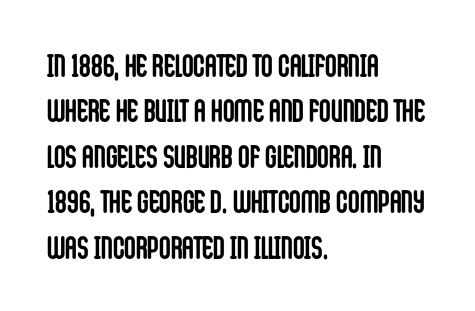
Q: Is the text bold? A: Yes.
Q: Is the text italic (slanted)? A: No, it is upright.
Q: Is the typeface a serif or a sans-serif typeface? A: Sans-serif.
Q: Is the text underlined? A: No.
Q: How is the paragraph aligned? A: Left-aligned.
Q: Is the spacing between letters normal or unusually wide? A: Normal.
Q: Is the spacing between lines tight, normal or loose? A: Normal.
Q: Width (condensed, normal, or wide)? A: Condensed.
Q: Stroke contrast? A: Low.
Q: x-height? A: Large.
Q: Monospaced? A: No.
